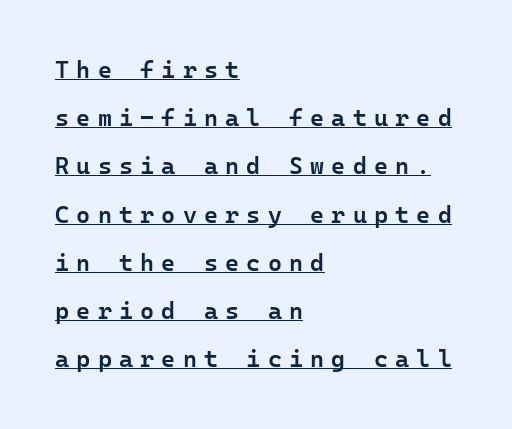
The image shows 24 px text type, upright; set left-aligned, loose line spacing (2.01x), unusually wide letter spacing (+0.3 em), underlined.
